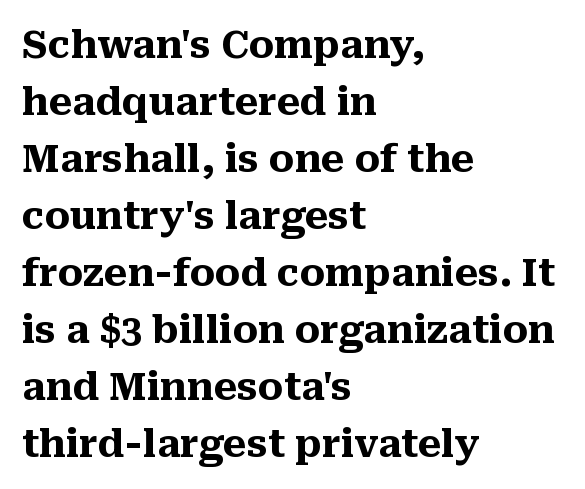
Q: Is the text bold? A: Yes.
Q: Is the text italic (slanted)? A: No, it is upright.
Q: Is the typeface a serif or a sans-serif typeface? A: Serif.
Q: Is the text underlined? A: No.
Q: How is the paragraph aligned? A: Left-aligned.
Q: Is the spacing between letters normal or unusually wide? A: Normal.
Q: Is the spacing between lines tight, normal or loose? A: Normal.
Q: Width (condensed, normal, or wide)? A: Normal.
Q: Stroke contrast? A: Medium.
Q: x-height? A: Medium.
Q: Monospaced? A: No.
